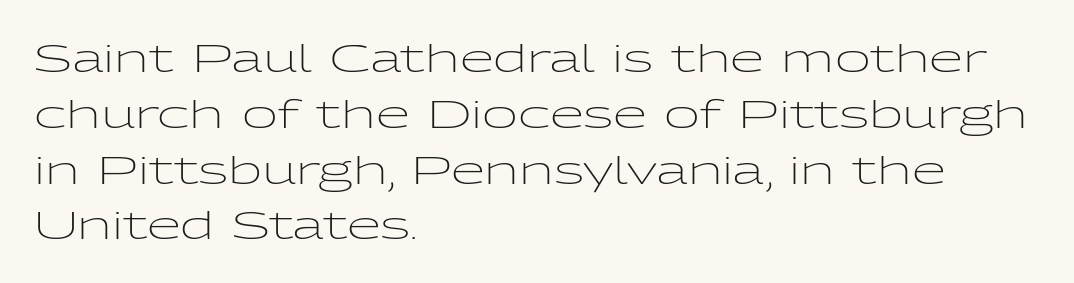
{"serif": "no", "italic": "no", "bold": "no", "weight": "light", "width": "wide", "stroke_contrast": "low", "x_height": "medium", "monospaced": "no", "underline": "no", "align": "left", "line_spacing": "normal", "line_spacing_ratio": 1.43, "letter_spacing": "normal", "letter_spacing_em": 0.0, "glyph_px": 39}
